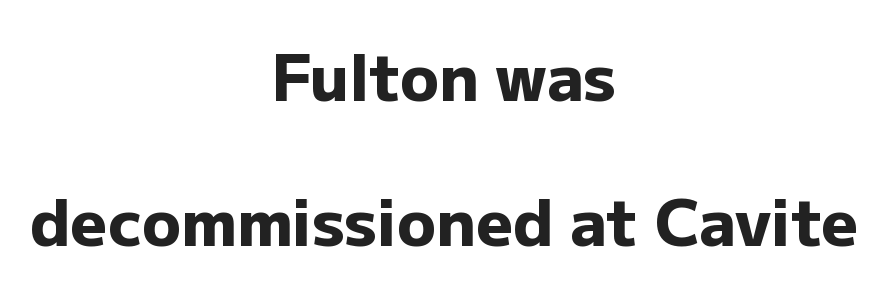
Q: Is the text bold? A: Yes.
Q: Is the text italic (slanted)? A: No, it is upright.
Q: Is the typeface a serif or a sans-serif typeface? A: Sans-serif.
Q: Is the text underlined? A: No.
Q: How is the paragraph aligned? A: Centered.
Q: Is the spacing between letters normal or unusually wide? A: Normal.
Q: Is the spacing between lines tight, normal or loose? A: Loose.
Q: Width (condensed, normal, or wide)? A: Normal.
Q: Stroke contrast? A: Low.
Q: x-height? A: Medium.
Q: Monospaced? A: No.
